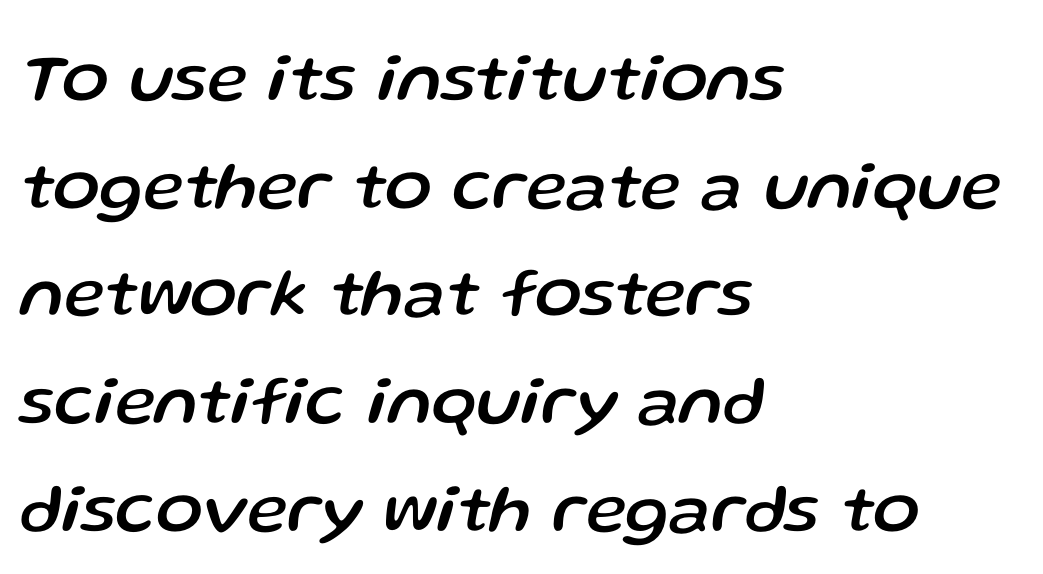
Q: Is the text italic (slanted)? A: Yes, it leans right by about 13 degrees.
Q: Is the text underlined? A: No.
Q: How is the paragraph aligned? A: Left-aligned.
Q: Is the spacing between letters normal or unusually wide? A: Normal.
Q: Is the spacing between lines tight, normal or loose? A: Normal.
Q: Width (condensed, normal, or wide)? A: Normal.
Q: Stroke contrast? A: Low.
Q: x-height? A: Medium.
Q: Monospaced? A: No.
